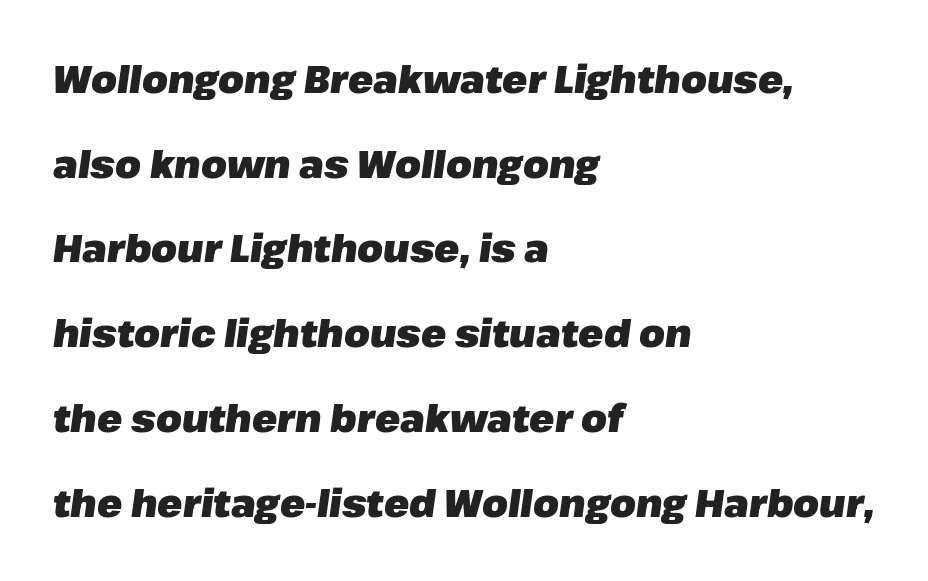
The image shows 37 px heavy type, italic (leaning right); set left-aligned, loose line spacing (2.29x), normal letter spacing, not underlined; low stroke contrast and a medium x-height.
